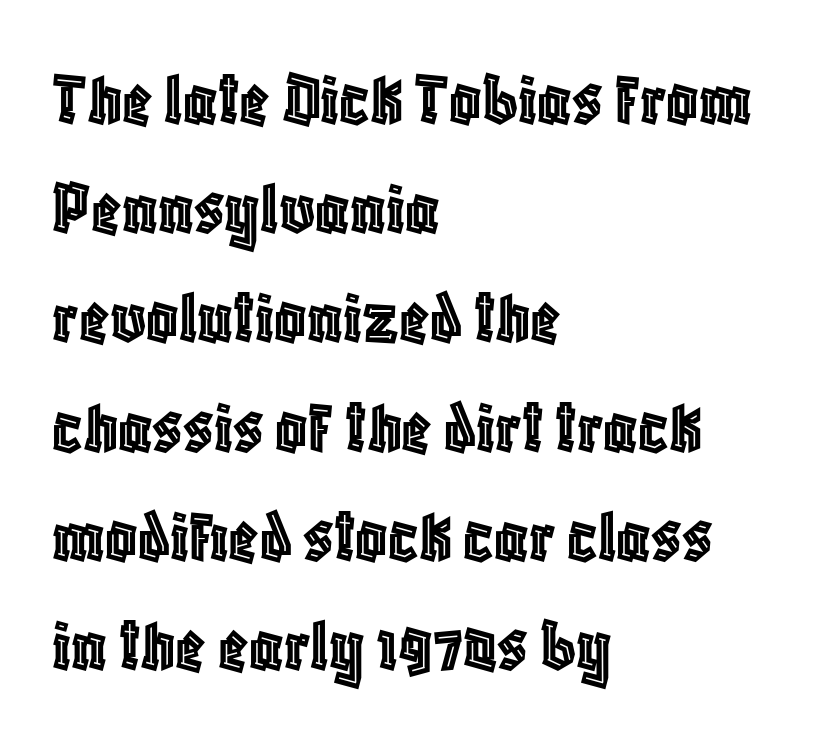
Q: Is the text italic (slanted)? A: No, it is upright.
Q: Is the text underlined? A: No.
Q: How is the paragraph aligned? A: Left-aligned.
Q: Is the spacing between letters normal or unusually wide? A: Normal.
Q: Is the spacing between lines tight, normal or loose? A: Normal.
Q: Width (condensed, normal, or wide)? A: Condensed.
Q: x-height? A: Large.
Q: Monospaced? A: No.
